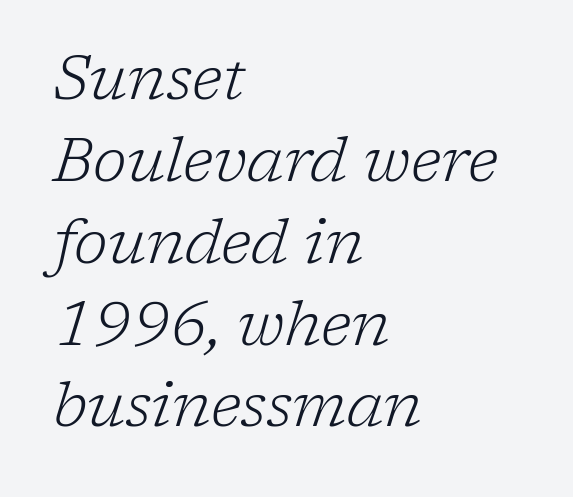
{"serif": "yes", "italic": "yes", "lean": "right", "slant_degrees": 17, "bold": "no", "weight": "light", "width": "normal", "stroke_contrast": "low", "x_height": "medium", "monospaced": "no", "underline": "no", "align": "left", "line_spacing": "normal", "line_spacing_ratio": 1.32, "letter_spacing": "normal", "letter_spacing_em": 0.0, "glyph_px": 62}
